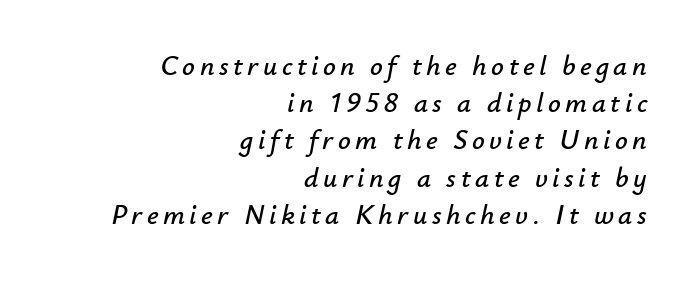
{"italic": "yes", "lean": "right", "slant_degrees": 12, "width": "normal", "stroke_contrast": "low", "x_height": "small", "monospaced": "no", "underline": "no", "align": "right", "line_spacing": "normal", "line_spacing_ratio": 1.33, "glyph_px": 28}
